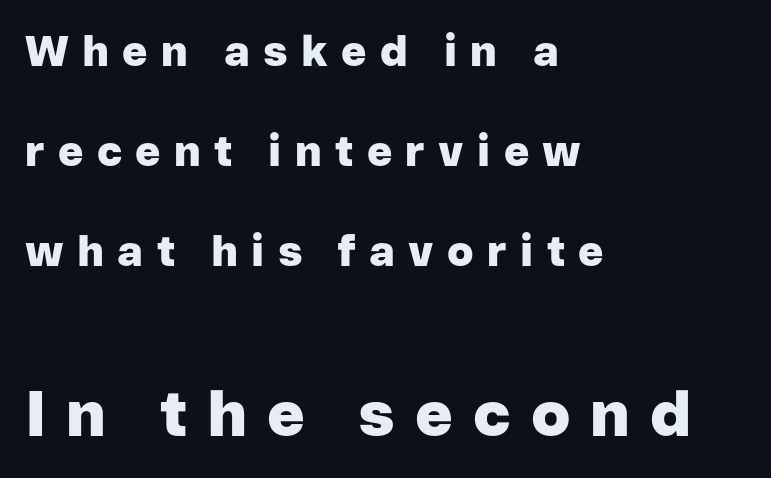
The image shows 64 px heavy sans-serif type, upright; set left-aligned, loose line spacing (2.32x), unusually wide letter spacing (+0.31 em), not underlined; the second (bottom) block is 1.49x larger; low stroke contrast and a medium x-height.
